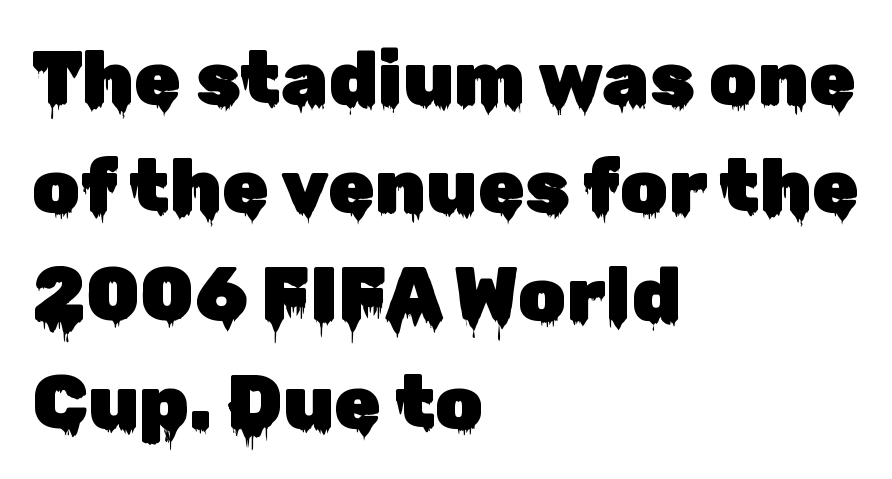
{"serif": "no", "italic": "no", "width": "normal", "stroke_contrast": "low", "x_height": "medium", "monospaced": "no", "underline": "no", "align": "left", "line_spacing": "normal", "line_spacing_ratio": 1.42, "letter_spacing": "normal", "letter_spacing_em": 0.0, "glyph_px": 76}
